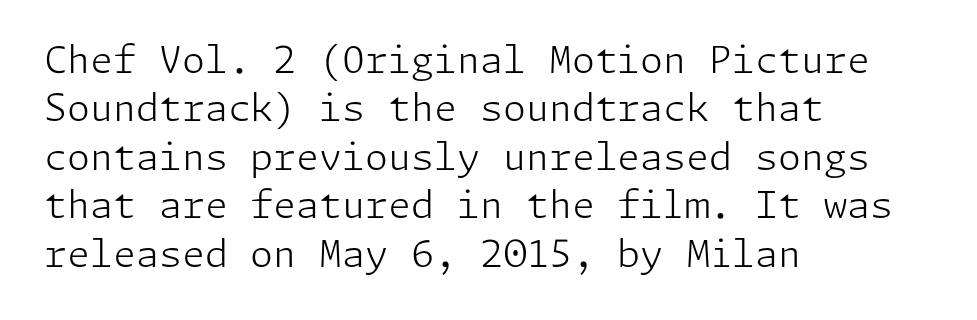
{"serif": "no", "italic": "no", "bold": "no", "weight": "light", "width": "normal", "stroke_contrast": "low", "x_height": "medium", "underline": "no", "align": "left", "line_spacing": "normal", "line_spacing_ratio": 1.31, "letter_spacing": "normal", "letter_spacing_em": 0.0, "glyph_px": 37}
